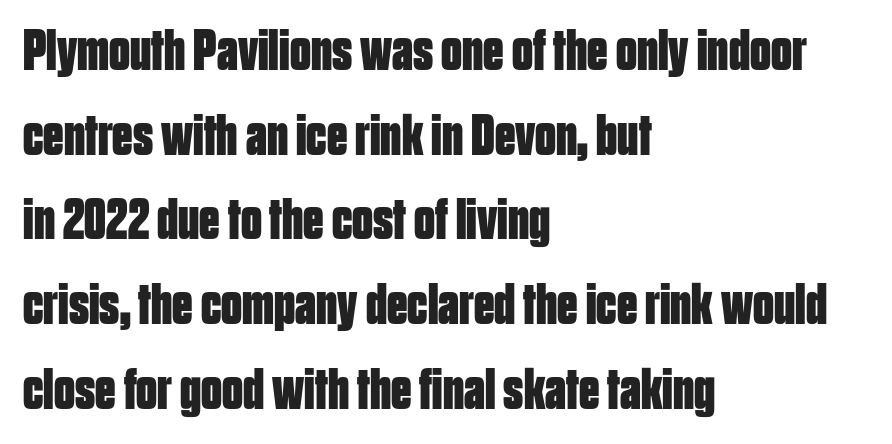
Q: Is the text bold? A: Yes.
Q: Is the text italic (slanted)? A: No, it is upright.
Q: Is the typeface a serif or a sans-serif typeface? A: Sans-serif.
Q: Is the text underlined? A: No.
Q: How is the paragraph aligned? A: Left-aligned.
Q: Is the spacing between letters normal or unusually wide? A: Normal.
Q: Is the spacing between lines tight, normal or loose? A: Normal.
Q: Width (condensed, normal, or wide)? A: Condensed.
Q: Stroke contrast? A: Low.
Q: x-height? A: Large.
Q: Monospaced? A: No.
